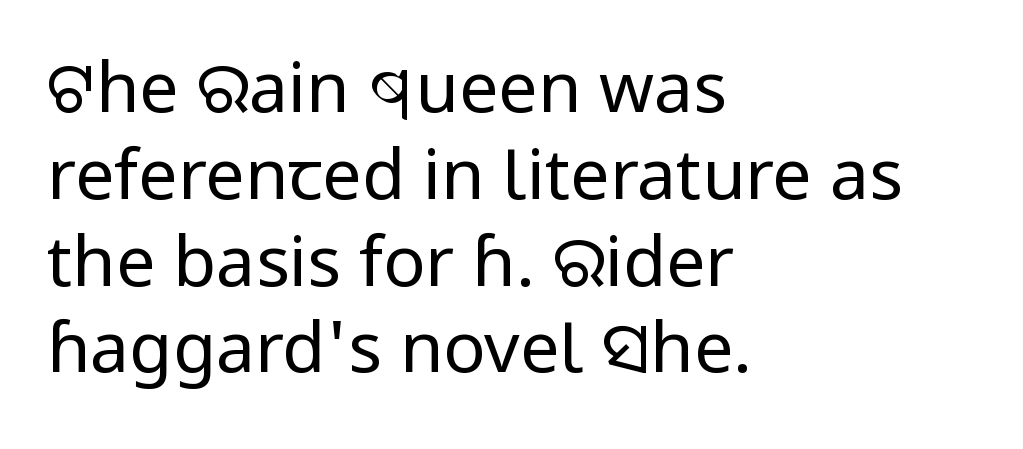
Q: Is the text bold? A: No.
Q: Is the text italic (slanted)? A: No, it is upright.
Q: Is the typeface a serif or a sans-serif typeface? A: Sans-serif.
Q: Is the text underlined? A: No.
Q: How is the paragraph aligned? A: Left-aligned.
Q: Is the spacing between letters normal or unusually wide? A: Normal.
Q: Width (condensed, normal, or wide)? A: Normal.
Q: Stroke contrast? A: Low.
Q: x-height? A: Medium.
Q: Monospaced? A: No.
